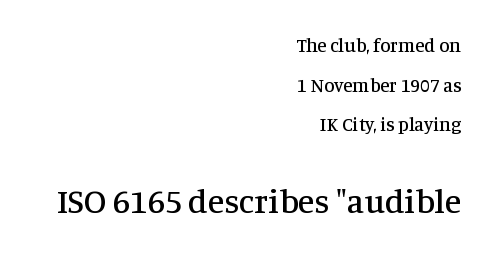
The image shows 34 px serif type, upright; set right-aligned, loose line spacing (2.08x), normal letter spacing, not underlined; the second (bottom) block is 1.79x larger; medium stroke contrast and a large x-height.
